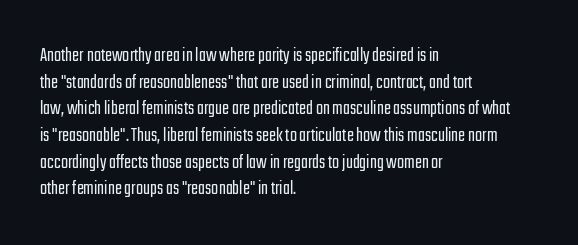
The image shows 21 px text type, upright; set left-aligned, normal line spacing (1.27x), normal letter spacing, not underlined.
